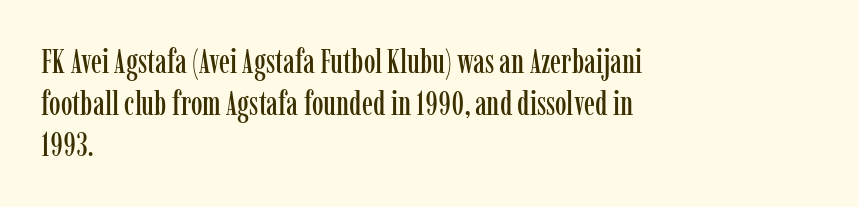
The image shows 33 px condensed serif type, upright; set left-aligned, normal line spacing (1.26x), normal letter spacing, not underlined; low stroke contrast and a medium x-height.
